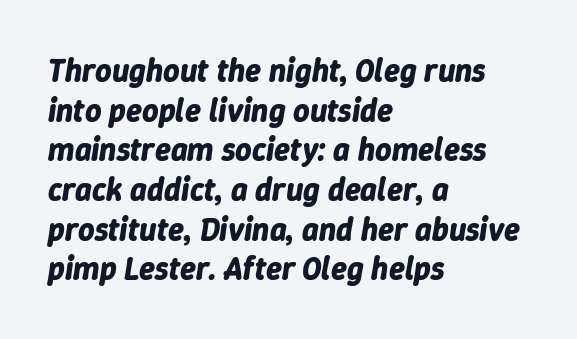
The image shows 32 px bold type, italic (leaning right); set left-aligned, line spacing 1.24x, normal letter spacing, not underlined; low stroke contrast and a medium x-height.
